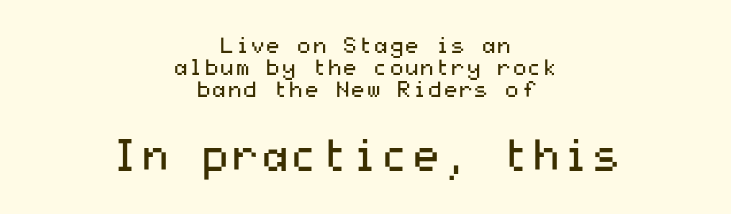
The strokes carry an ordinary text weight at most. Between one letter and the next there's only the usual sliver of space. Rule under the text: the space is simply empty. Look at the bottom of the vertical strokes: they stop flat, with no serifs. Is the lower block the larger one? Yes — the lower block carries the bigger type. What's the leading like? Squeezed, with rows nearly overlapping.
